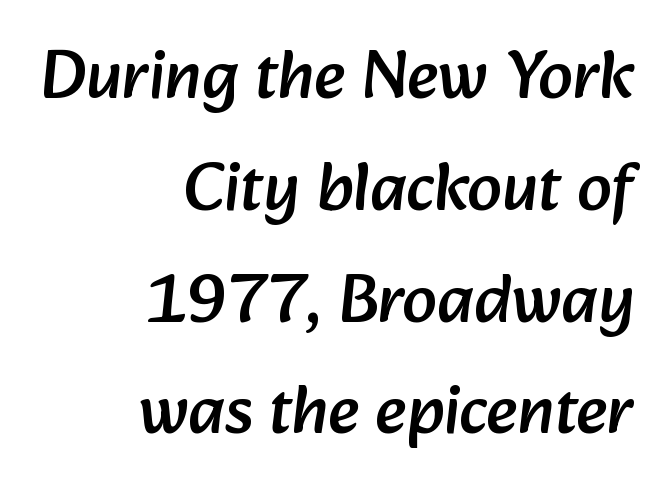
{"serif": "no", "width": "normal", "stroke_contrast": "low", "x_height": "medium", "monospaced": "no", "underline": "no", "align": "right", "line_spacing": "normal", "line_spacing_ratio": 1.62, "letter_spacing": "normal", "letter_spacing_em": 0.0, "glyph_px": 69}
